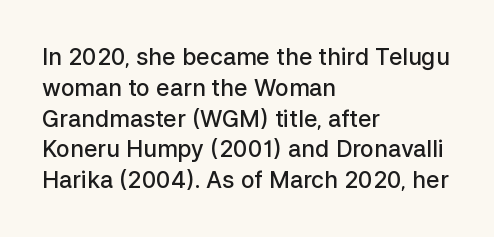
Whoever set this chose a conventional vertical rhythm. There is no visible air inserted between adjacent glyphs. Where is the straight margin? On the left. Type without underlining. The specimen reads as upright at a glance. The typesetting leans somewhat heavy: a semibold.
